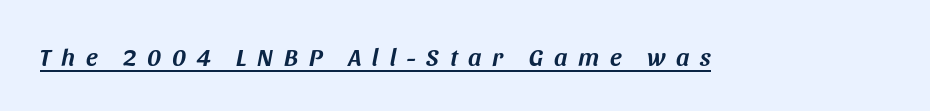
{"italic": "yes", "lean": "right", "slant_degrees": 11, "underline": "yes", "letter_spacing": "wide", "letter_spacing_em": 0.43, "glyph_px": 25}
